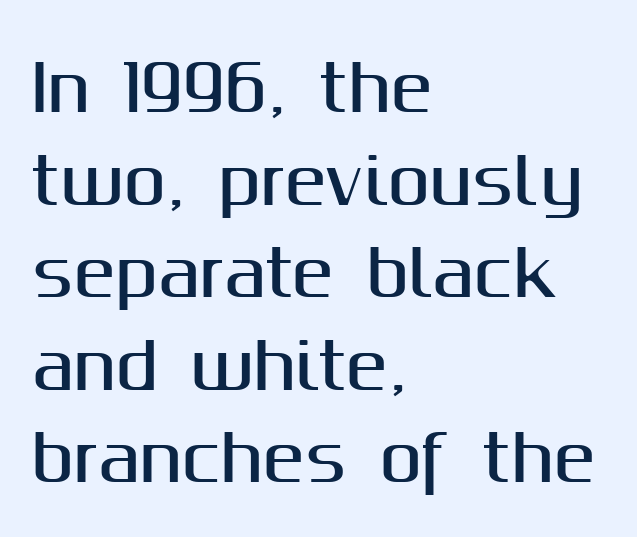
Typographically, this falls in the sans-serif category. These lines were composed using upright roman letters. The rows are spaced the way most documents space them. Each row of text sits above clean, open space. How are the letters spaced? Ordinarily, with no added tracking.
